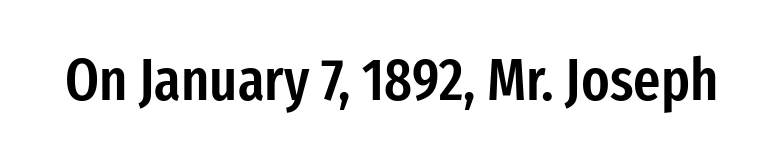
Ascenders rise straight up at ninety degrees. The passage shown has conventional tracking throughout. A typesetter would label this face a sans. A bare baseline throughout the passage. The letters are semibold — heavier than regular but short of a full bold. The passage shown is typed in a proportional face where columns would drift.
